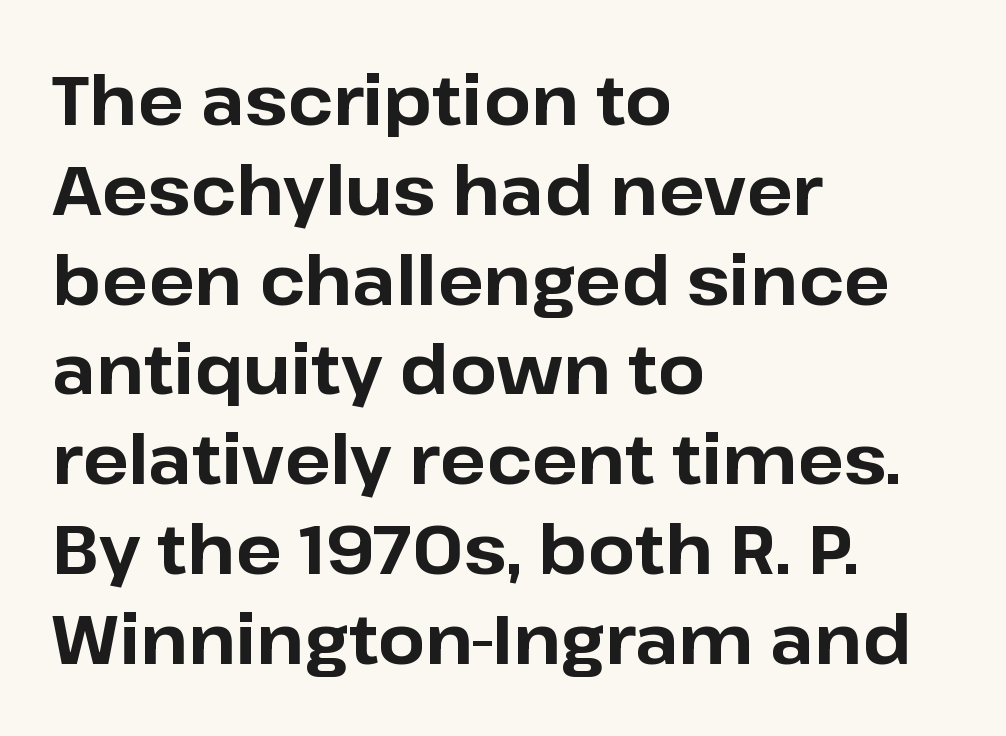
Q: Is the text bold? A: Yes.
Q: Is the text italic (slanted)? A: No, it is upright.
Q: Is the typeface a serif or a sans-serif typeface? A: Sans-serif.
Q: Is the text underlined? A: No.
Q: How is the paragraph aligned? A: Left-aligned.
Q: Is the spacing between letters normal or unusually wide? A: Normal.
Q: Is the spacing between lines tight, normal or loose? A: Normal.
Q: Width (condensed, normal, or wide)? A: Normal.
Q: Stroke contrast? A: Low.
Q: x-height? A: Medium.
Q: Monospaced? A: No.
